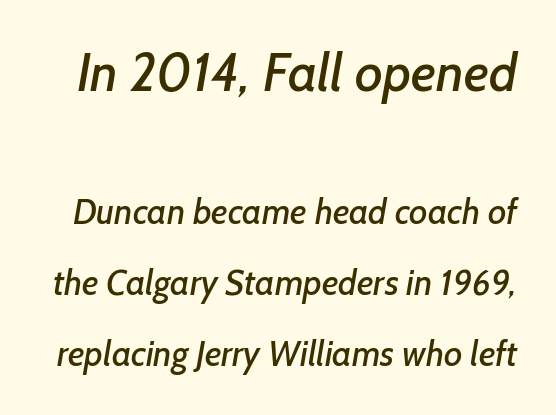
{"serif": "no", "width": "normal", "stroke_contrast": "low", "x_height": "medium", "monospaced": "no", "underline": "no", "line_spacing": "loose", "line_spacing_ratio": 2.04, "letter_spacing": "normal", "letter_spacing_em": 0.0, "larger_block": "first", "size_ratio": 1.51, "glyph_px": 53}
